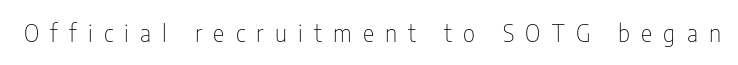
Q: Is the text bold? A: No.
Q: Is the text italic (slanted)? A: No, it is upright.
Q: Is the text underlined? A: No.
Q: Is the spacing between letters normal or unusually wide? A: Unusually wide.
